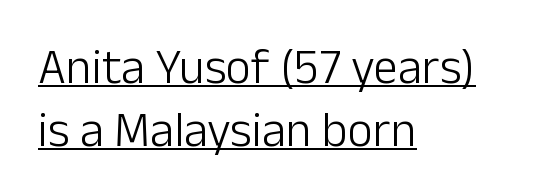
The line texture is even and compact thanks to regular tracking. No extra ink here — the face is not bold. What kind of face is this? One without serifs — a sans. Looks like someone drew a line under every word here. A roman cut, with each character standing at attention.
